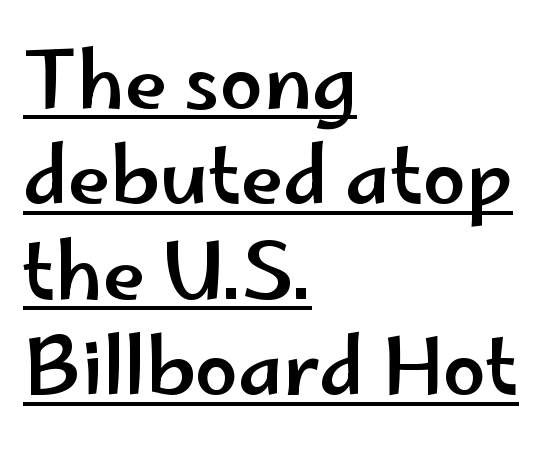
{"serif": "no", "italic": "no", "width": "wide", "stroke_contrast": "low", "x_height": "small", "monospaced": "no", "underline": "yes", "align": "left", "line_spacing_ratio": 1.24, "letter_spacing": "normal", "letter_spacing_em": 0.0, "glyph_px": 77}
